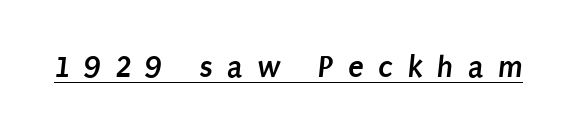
The characters look thick and weighty, a clear bold. The specimen includes a rule beneath the text block's lines. Serifs: no, the terminals of the letterforms are clean. Spacing between characters has been opened up far beyond the box default. Spacing verdict: proportional, widths tailored to each character.
